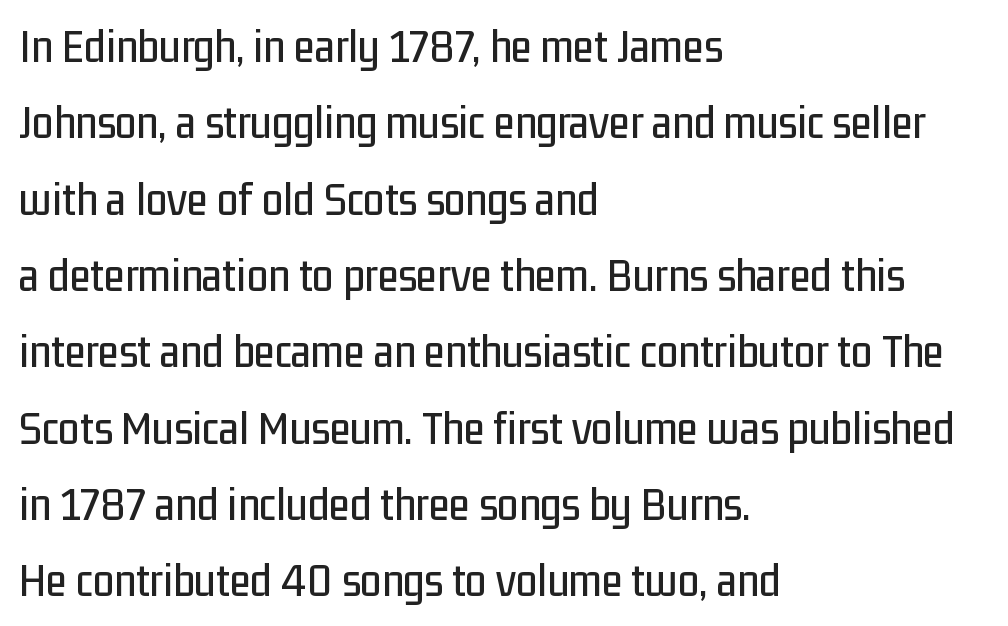
The image shows 48 px condensed sans-serif type, upright; set left-aligned, normal line spacing (1.59x), normal letter spacing, not underlined; low stroke contrast and a medium x-height.
